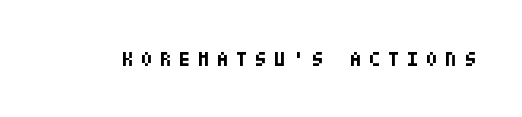
Q: Is the text bold? A: Yes.
Q: Is the text italic (slanted)? A: No, it is upright.
Q: Is the text underlined? A: No.
Q: Is the spacing between letters normal or unusually wide? A: Unusually wide.
